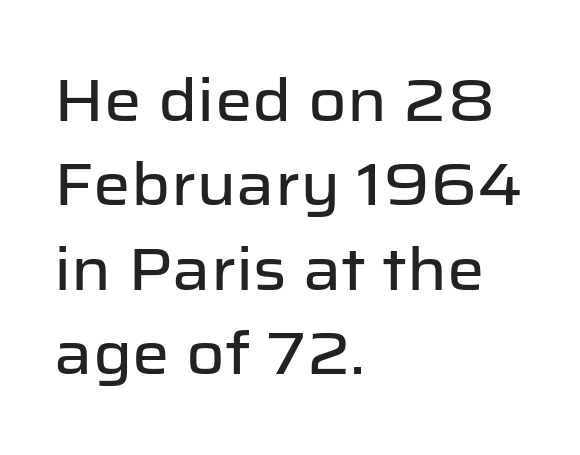
The image shows 59 px sans-serif type, upright; set left-aligned, normal line spacing (1.43x), normal letter spacing, not underlined; low stroke contrast and a medium x-height.
